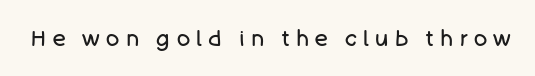
A bare baseline throughout the passage. The font is comparable to plain body text, perhaps lighter. These lines were composed using upright roman letters. The face used here is rendered with a markedly widened letterfit.
